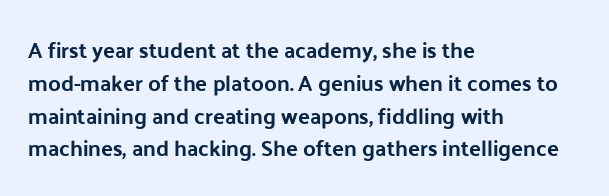
The image shows 22 px text type, upright; set left-aligned, normal line spacing (1.49x), normal letter spacing, not underlined.
